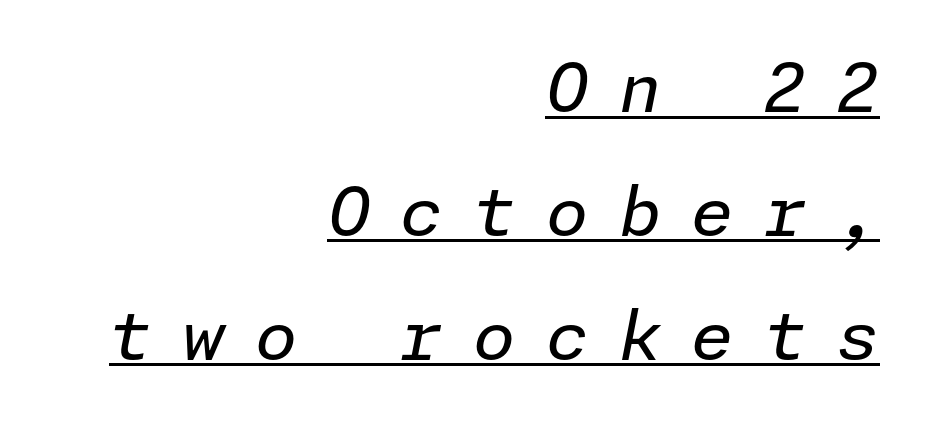
The image shows 68 px regular-weight type, italic (leaning right); set right-aligned, line spacing 1.82x, unusually wide letter spacing (+0.45 em), underlined; low stroke contrast and a medium x-height.
